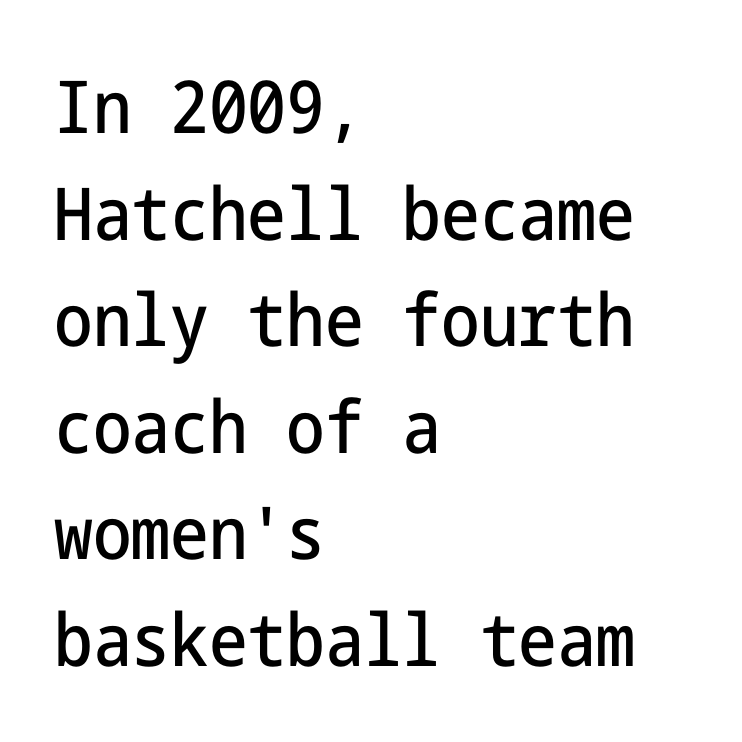
Q: Is the text italic (slanted)? A: No, it is upright.
Q: Is the typeface a serif or a sans-serif typeface? A: Sans-serif.
Q: Is the text underlined? A: No.
Q: How is the paragraph aligned? A: Left-aligned.
Q: Is the spacing between letters normal or unusually wide? A: Normal.
Q: Is the spacing between lines tight, normal or loose? A: Normal.
Q: Width (condensed, normal, or wide)? A: Condensed.
Q: Stroke contrast? A: Low.
Q: x-height? A: Medium.
